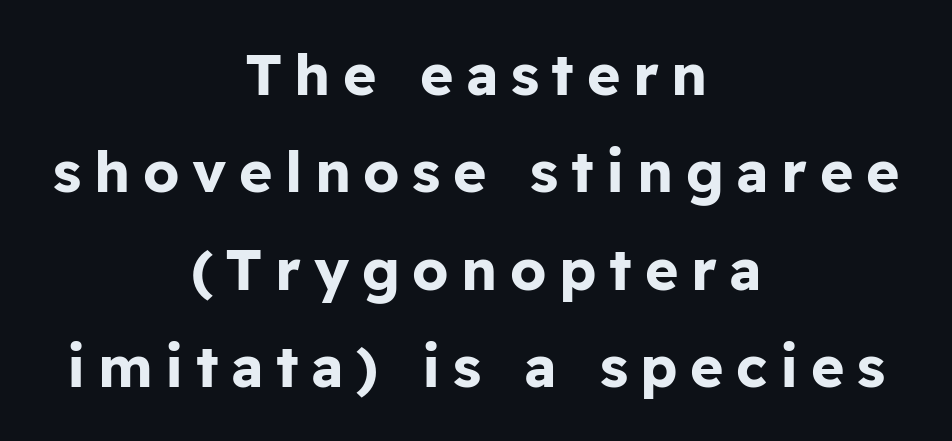
The image shows 57 px bold sans-serif type, upright; set centered, line spacing 1.71x, unusually wide letter spacing (+0.22 em), not underlined; low stroke contrast and a medium x-height.
